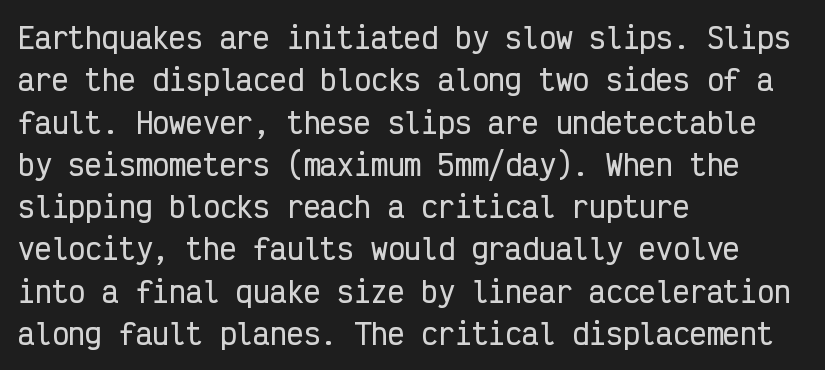
Anything drawn beneath the words? Only blank space. In terms of letterspacing, this is plain default setting. Spacing verdict: monospaced, one width for all characters. These lines are set flush left with a ragged right edge.
